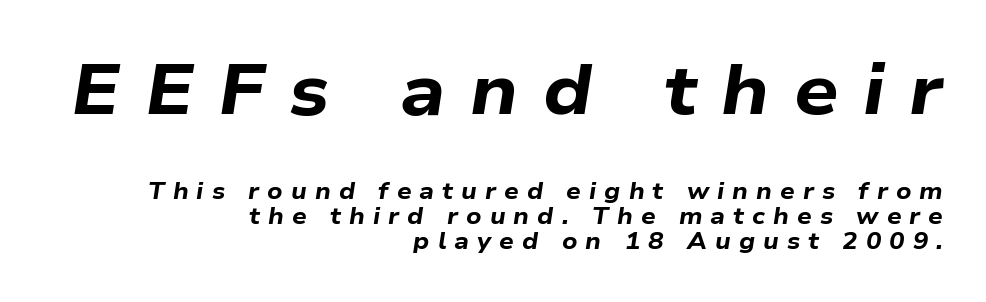
Q: Is the text bold? A: Yes.
Q: Is the text italic (slanted)? A: Yes, it leans right by about 9 degrees.
Q: Is the text underlined? A: No.
Q: How is the paragraph aligned? A: Right-aligned.
Q: Is the spacing between letters normal or unusually wide? A: Unusually wide.
Q: Is the spacing between lines tight, normal or loose? A: Tight.
Q: Which block of text is set in a larger size, the first (top) or the second (bottom)? A: The first (top) one.
Q: Width (condensed, normal, or wide)? A: Wide.
Q: Stroke contrast? A: Low.
Q: x-height? A: Medium.
Q: Monospaced? A: No.
